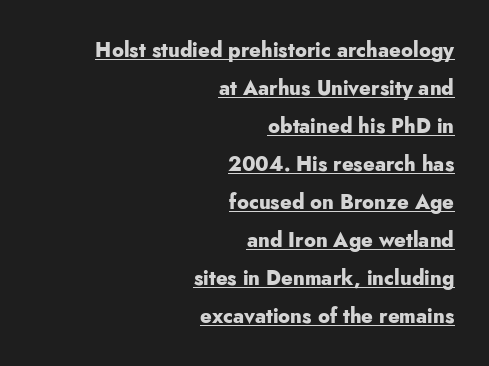
The image shows 20 px bold type, upright; set right-aligned, loose line spacing (1.9x), normal letter spacing, underlined.
